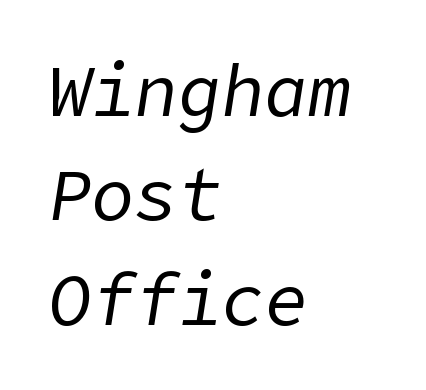
Q: Is the text bold? A: No.
Q: Is the text italic (slanted)? A: Yes, it leans right by about 9 degrees.
Q: Is the text underlined? A: No.
Q: How is the paragraph aligned? A: Left-aligned.
Q: Is the spacing between letters normal or unusually wide? A: Normal.
Q: Is the spacing between lines tight, normal or loose? A: Normal.
Q: Width (condensed, normal, or wide)? A: Normal.
Q: Stroke contrast? A: Low.
Q: x-height? A: Medium.
